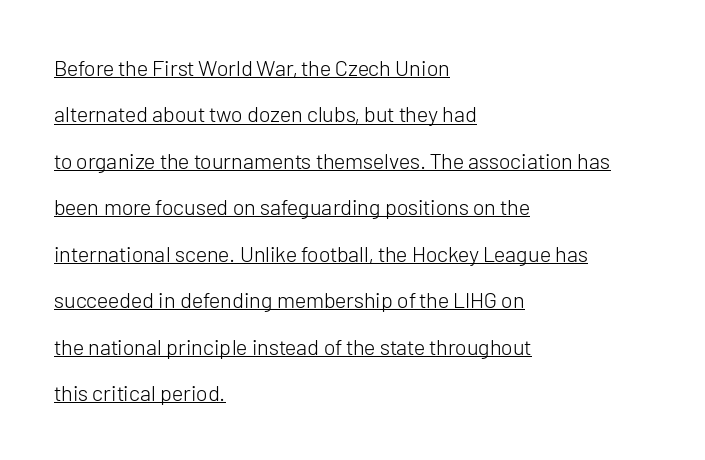
The image shows 22 px text type, upright; set left-aligned, loose line spacing (2.11x), normal letter spacing, underlined.
